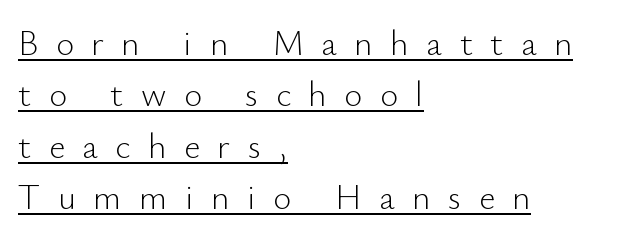
{"serif": "no", "italic": "no", "bold": "no", "weight": "light", "width": "normal", "stroke_contrast": "low", "x_height": "small", "monospaced": "no", "underline": "yes", "align": "left", "line_spacing": "normal", "line_spacing_ratio": 1.47, "letter_spacing": "wide", "letter_spacing_em": 0.5, "glyph_px": 35}
